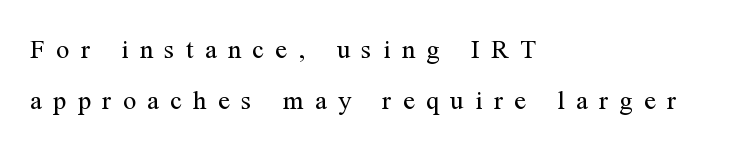
{"italic": "no", "bold": "no", "underline": "no", "align": "left", "line_spacing_ratio": 1.89, "letter_spacing": "wide", "letter_spacing_em": 0.42, "glyph_px": 27}
